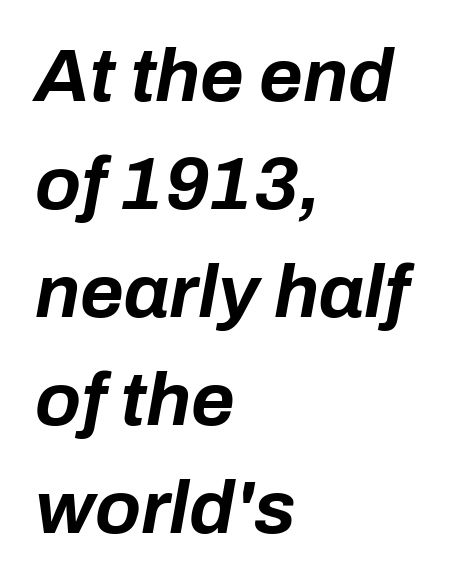
Q: Is the text bold? A: Yes.
Q: Is the text italic (slanted)? A: Yes, it leans right by about 10 degrees.
Q: Is the text underlined? A: No.
Q: How is the paragraph aligned? A: Left-aligned.
Q: Is the spacing between letters normal or unusually wide? A: Normal.
Q: Is the spacing between lines tight, normal or loose? A: Normal.
Q: Width (condensed, normal, or wide)? A: Normal.
Q: Stroke contrast? A: Low.
Q: x-height? A: Medium.
Q: Monospaced? A: No.
